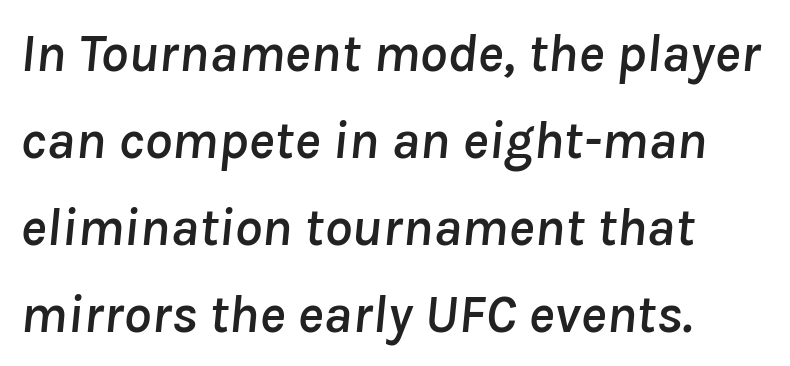
The letterforms sit shoulder to shoulder at normal distance. The passage shown is typed in a proportional face where columns would drift. Any mark beneath the type? The region is blank. The rendering applies a slant to the glyphs.
